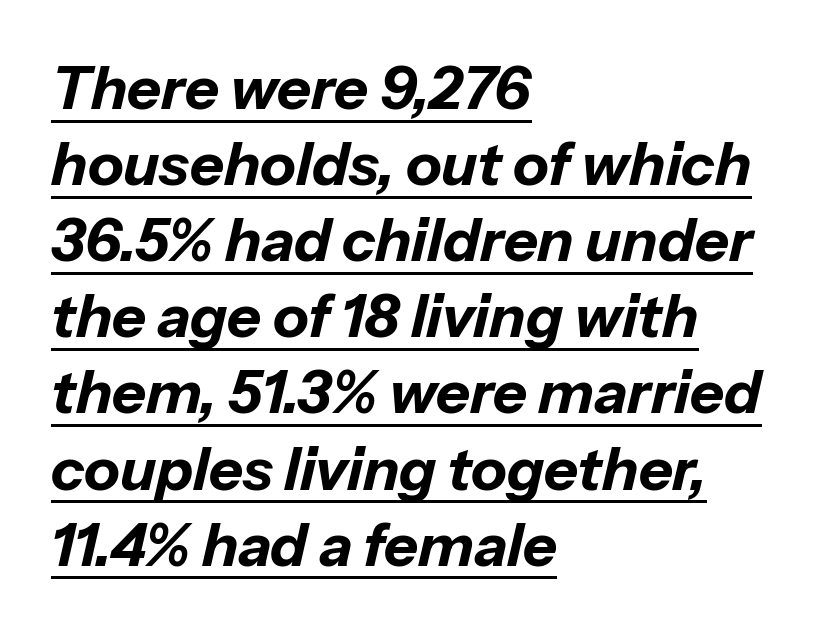
Q: Is the text bold? A: Yes.
Q: Is the text italic (slanted)? A: Yes, it leans right by about 13 degrees.
Q: Is the text underlined? A: Yes.
Q: How is the paragraph aligned? A: Left-aligned.
Q: Is the spacing between letters normal or unusually wide? A: Normal.
Q: Is the spacing between lines tight, normal or loose? A: Normal.
Q: Width (condensed, normal, or wide)? A: Normal.
Q: Stroke contrast? A: Low.
Q: x-height? A: Medium.
Q: Monospaced? A: No.
